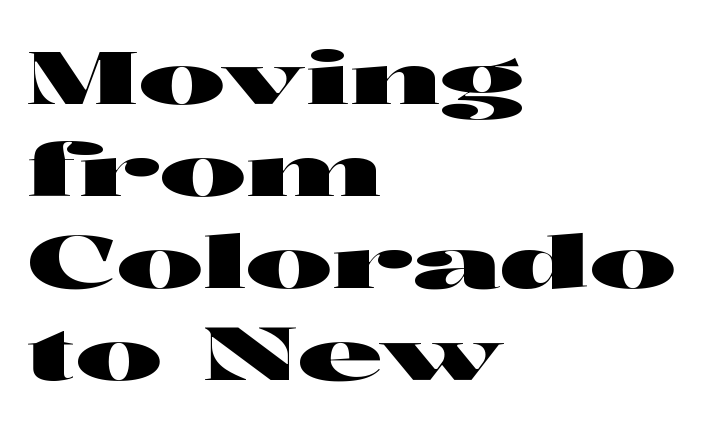
{"serif": "no", "italic": "no", "width": "wide", "stroke_contrast": "high", "x_height": "medium", "monospaced": "no", "underline": "no", "align": "left", "line_spacing": "normal", "line_spacing_ratio": 1.26, "letter_spacing": "normal", "letter_spacing_em": 0.0, "glyph_px": 73}
